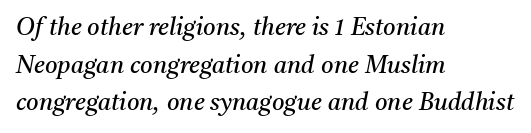
Q: Is the text bold? A: No.
Q: Is the text italic (slanted)? A: Yes, it leans right by about 11 degrees.
Q: Is the text underlined? A: No.
Q: How is the paragraph aligned? A: Left-aligned.
Q: Is the spacing between letters normal or unusually wide? A: Normal.
Q: Is the spacing between lines tight, normal or loose? A: Normal.
